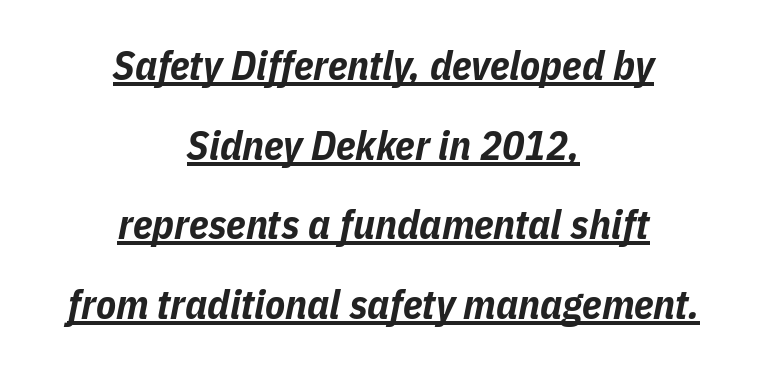
This sample has the flowing, uneven cadence of proportional lettering. Leading is clearly above the norm, producing a sparse column. Slant detected: the letters are inclined. The face used here is rendered with its standard letterfit. Emphasis by weight is at full strength: bold. Underlining? Definitely there.
